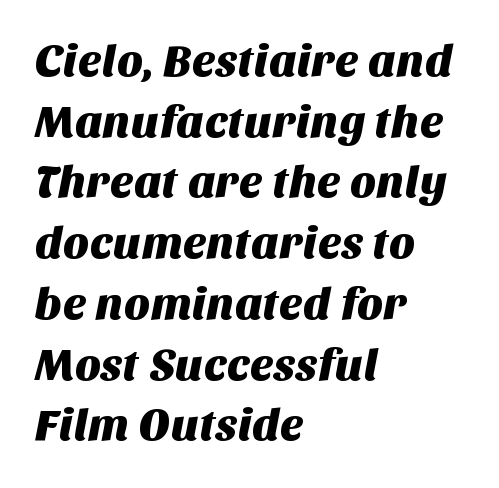
{"serif": "no", "width": "normal", "stroke_contrast": "medium", "x_height": "large", "monospaced": "no", "underline": "no", "align": "left", "line_spacing": "normal", "line_spacing_ratio": 1.35, "letter_spacing": "normal", "letter_spacing_em": 0.0, "glyph_px": 45}
